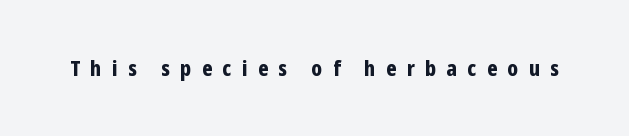
Q: Is the text bold? A: Yes.
Q: Is the text italic (slanted)? A: No, it is upright.
Q: Is the text underlined? A: No.
Q: Is the spacing between letters normal or unusually wide? A: Unusually wide.
